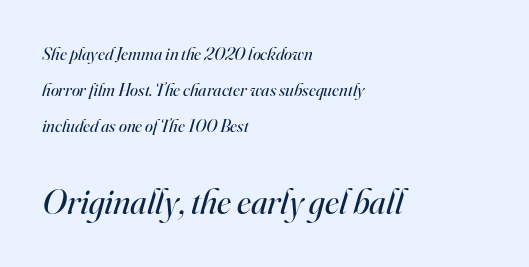
Q: Is the text bold? A: No.
Q: Is the text italic (slanted)? A: Yes, it leans right by about 16 degrees.
Q: Is the typeface a serif or a sans-serif typeface? A: Serif.
Q: Is the text underlined? A: No.
Q: How is the paragraph aligned? A: Left-aligned.
Q: Is the spacing between letters normal or unusually wide? A: Normal.
Q: Is the spacing between lines tight, normal or loose? A: Loose.
Q: Which block of text is set in a larger size, the first (top) or the second (bottom)? A: The second (bottom) one.
Q: Width (condensed, normal, or wide)? A: Normal.
Q: Stroke contrast? A: High.
Q: x-height? A: Small.
Q: Monospaced? A: No.
